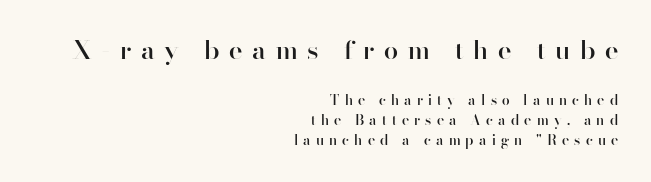
The letters stand upright; this is a roman face. The rows are spaced the way most documents space them. Tracking value appears strongly positive — letters spread wide. Letters rest on an invisible, unmarked baseline. A flush-right, rag-left setting is used for this passage. These lines carry some extra weight — a demibold, not a full bold.
